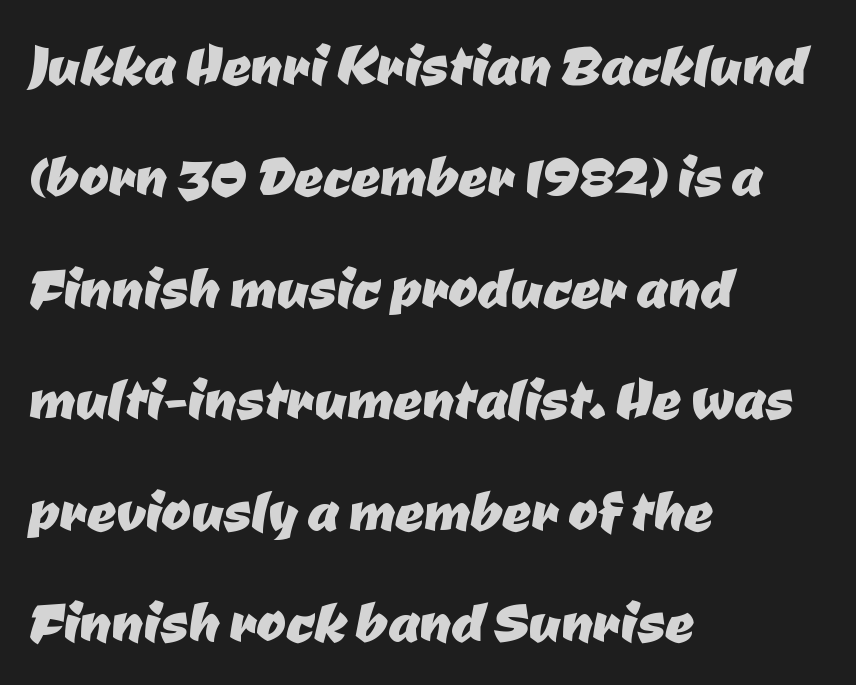
{"serif": "no", "width": "normal", "stroke_contrast": "low", "x_height": "medium", "monospaced": "no", "underline": "no", "align": "left", "line_spacing": "normal", "line_spacing_ratio": 1.57, "letter_spacing": "normal", "letter_spacing_em": 0.0, "glyph_px": 71}
